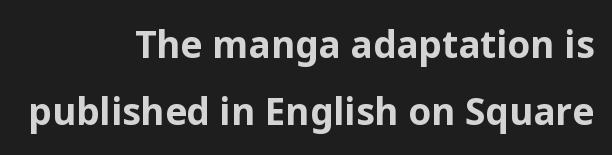
Q: Is the text bold? A: Yes.
Q: Is the text italic (slanted)? A: No, it is upright.
Q: Is the typeface a serif or a sans-serif typeface? A: Sans-serif.
Q: Is the text underlined? A: No.
Q: How is the paragraph aligned? A: Right-aligned.
Q: Is the spacing between letters normal or unusually wide? A: Normal.
Q: Width (condensed, normal, or wide)? A: Normal.
Q: Stroke contrast? A: Low.
Q: x-height? A: Medium.
Q: Monospaced? A: No.
